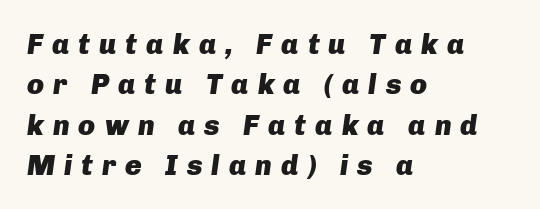
The image shows 28 px heavy type, italic (leaning right); set left-aligned, normal line spacing (1.44x), unusually wide letter spacing (+0.32 em), not underlined; low stroke contrast and a medium x-height.
